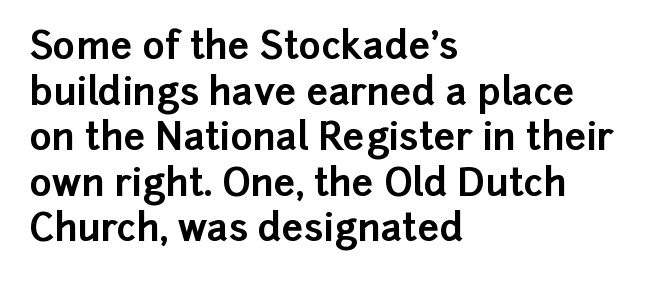
{"serif": "no", "italic": "no", "bold": "yes", "weight": "bold", "width": "normal", "stroke_contrast": "low", "x_height": "medium", "monospaced": "no", "underline": "no", "align": "left", "line_spacing_ratio": 1.2, "letter_spacing": "normal", "letter_spacing_em": 0.0, "glyph_px": 38}
